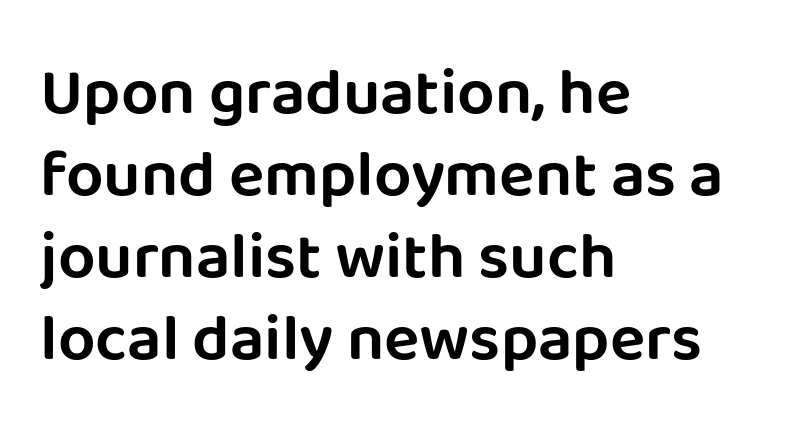
You could call the tracking neutral — neither tight nor loose. Left-aligned paragraph, ragged on the right. Underlining? Definitely not there. The passage shown is typed in a proportional face where columns would drift. Classification — sans serif. A roman cut, with each character standing at attention.
